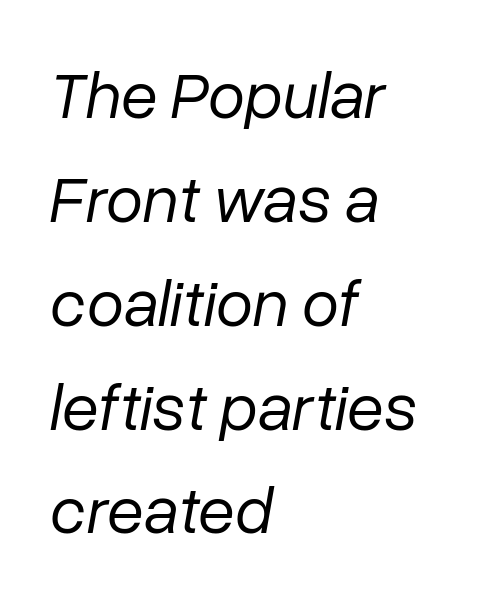
Quick note: underline off. Looking at the ascenders, they clearly lean. The rendering uses natural spacing where letterforms have individual widths. Compared with a centered layout, this one pins lines to the left instead.
